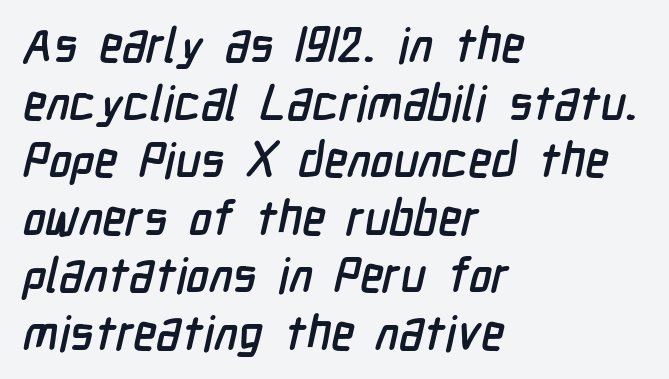
{"serif": "no", "width": "condensed", "stroke_contrast": "low", "x_height": "medium", "monospaced": "no", "underline": "no", "align": "left", "line_spacing_ratio": 1.2, "letter_spacing": "normal", "letter_spacing_em": 0.0, "glyph_px": 48}
